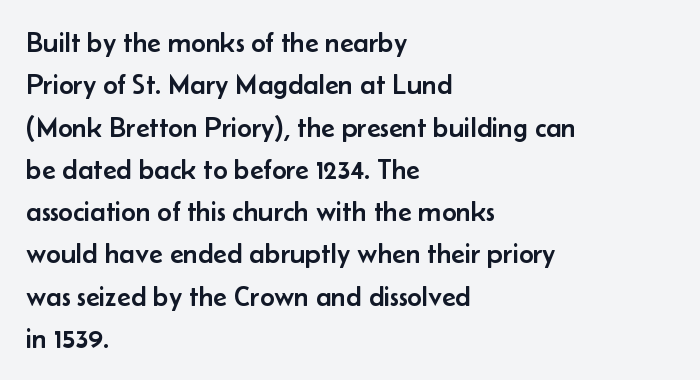
{"serif": "no", "italic": "no", "width": "normal", "stroke_contrast": "low", "x_height": "small", "monospaced": "no", "underline": "no", "align": "left", "line_spacing": "normal", "line_spacing_ratio": 1.51, "letter_spacing": "normal", "letter_spacing_em": 0.0, "glyph_px": 28}
